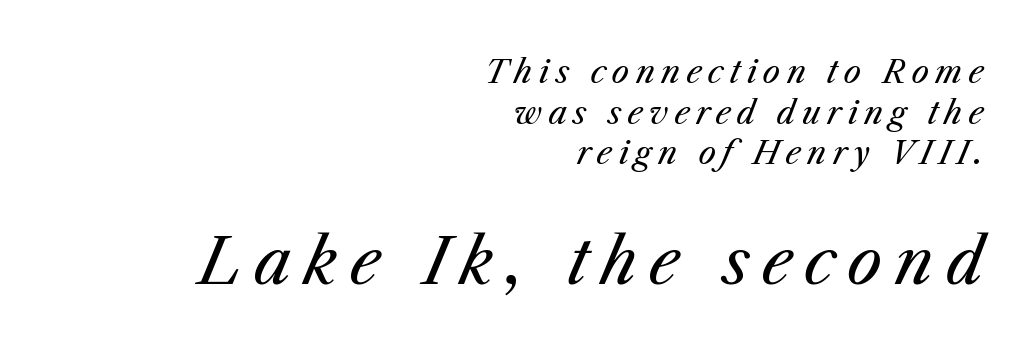
{"italic": "yes", "lean": "right", "slant_degrees": 25, "bold": "no", "weight": "regular", "width": "normal", "stroke_contrast": "medium", "x_height": "medium", "monospaced": "no", "underline": "no", "align": "right", "line_spacing": "normal", "line_spacing_ratio": 1.31, "letter_spacing": "wide", "letter_spacing_em": 0.2, "larger_block": "second", "size_ratio": 2.0, "glyph_px": 62}
